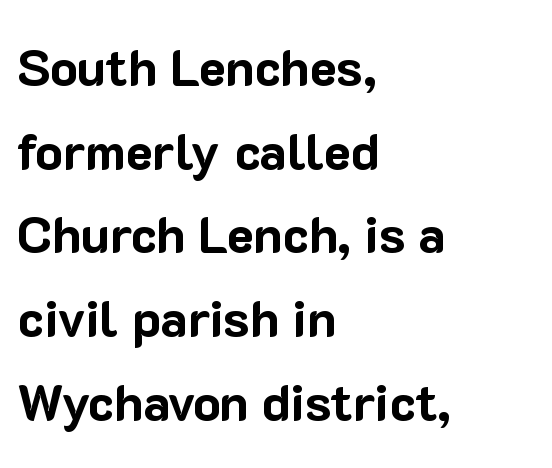
{"serif": "no", "italic": "no", "bold": "yes", "weight": "bold", "width": "normal", "stroke_contrast": "low", "x_height": "medium", "monospaced": "no", "underline": "no", "align": "left", "line_spacing": "normal", "line_spacing_ratio": 1.64, "letter_spacing": "normal", "letter_spacing_em": 0.0, "glyph_px": 51}
